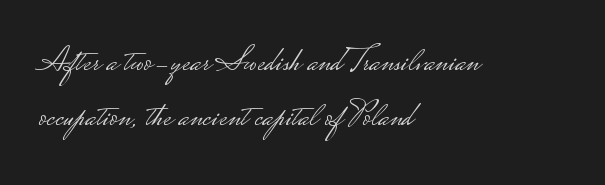
The image shows 35 px light, wide sans-serif type; set left-aligned, normal line spacing (1.56x), normal letter spacing, not underlined; low stroke contrast.
